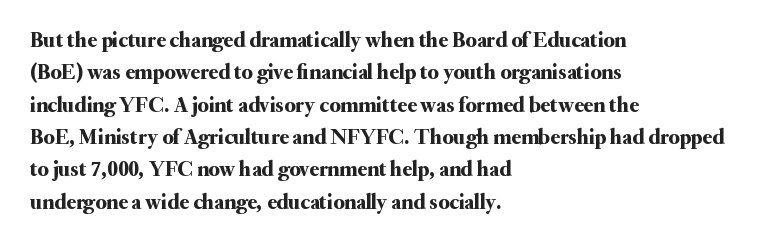
Bare-footed words on every line. The space between consecutive lines is moderate. Caption: standard tracking, unaltered. The lettering holds an erect, upright posture throughout. The text block is weighted toward the left margin, trailing off unevenly rightward.
